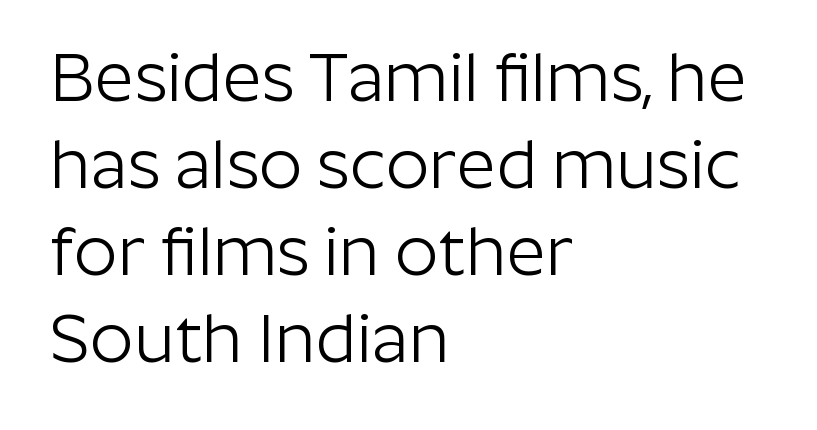
The text block is weighted toward the left margin, trailing off unevenly rightward. The passage shown stacks its lines at a standard gap. No chunkiness to these letters — they're not bold. Check the space under the baseline: it is left empty.
